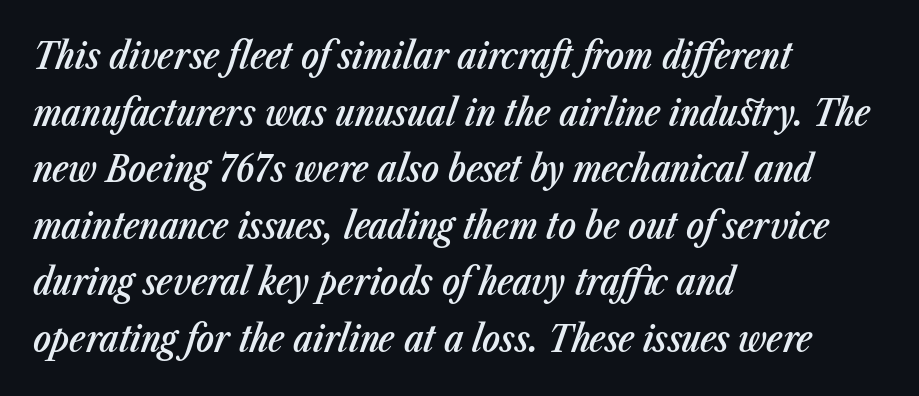
{"italic": "yes", "lean": "right", "slant_degrees": 23, "bold": "semi", "weight": "semibold", "width": "condensed", "stroke_contrast": "low", "x_height": "medium", "monospaced": "no", "underline": "no", "align": "left", "line_spacing": "normal", "line_spacing_ratio": 1.53, "letter_spacing": "normal", "letter_spacing_em": 0.0, "glyph_px": 37}
